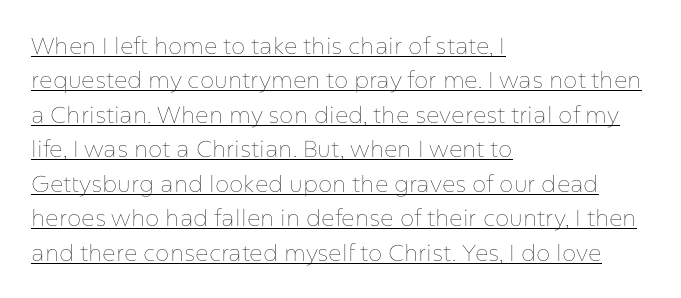
{"italic": "no", "bold": "no", "underline": "yes", "align": "left", "line_spacing": "normal", "line_spacing_ratio": 1.5, "letter_spacing": "normal", "letter_spacing_em": 0.0, "glyph_px": 23}
